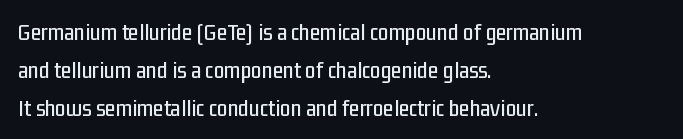
The image shows 24 px text type, upright; set left-aligned, normal line spacing (1.58x), normal letter spacing, not underlined.
